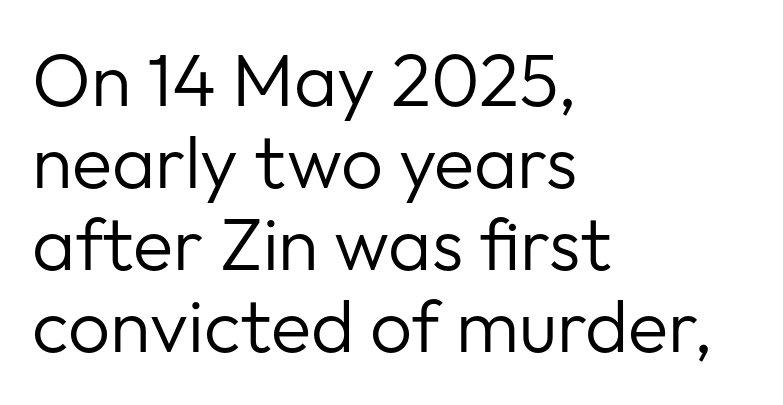
Q: Is the text bold? A: No.
Q: Is the text italic (slanted)? A: No, it is upright.
Q: Is the typeface a serif or a sans-serif typeface? A: Sans-serif.
Q: Is the text underlined? A: No.
Q: How is the paragraph aligned? A: Left-aligned.
Q: Is the spacing between letters normal or unusually wide? A: Normal.
Q: Is the spacing between lines tight, normal or loose? A: Tight.
Q: Width (condensed, normal, or wide)? A: Normal.
Q: Stroke contrast? A: Low.
Q: x-height? A: Medium.
Q: Monospaced? A: No.
